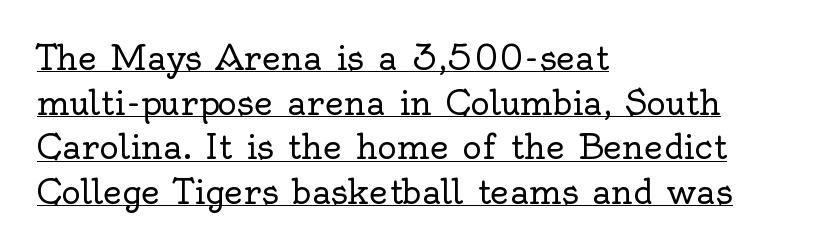
The characters display serif detailing at their extremities. The lettering stays uniformly vertical, giving the passage a roman look. If you measured baseline to baseline, you'd find a middling distance. These lines stack with their left ends in a neat column.
